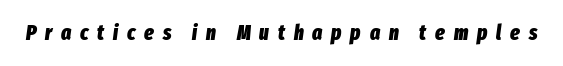
The image shows 21 px bold type, italic (leaning right); set unusually wide letter spacing (+0.42 em), not underlined.
